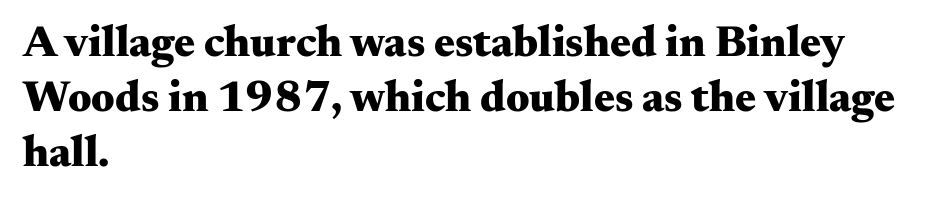
The image shows 44 px heavy, wide serif type, upright; set left-aligned, normal line spacing (1.25x), normal letter spacing, not underlined; medium stroke contrast and a small x-height.
